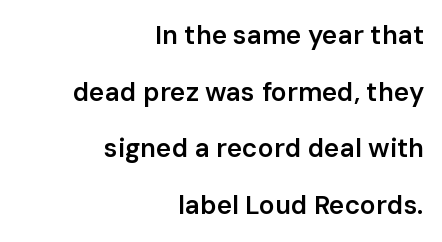
{"italic": "no", "bold": "semi", "underline": "no", "align": "right", "line_spacing": "loose", "line_spacing_ratio": 2.18, "letter_spacing": "normal", "letter_spacing_em": 0.0, "glyph_px": 26}
